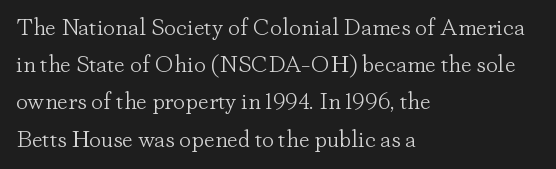
The image shows 24 px text type, upright; set left-aligned, normal line spacing (1.55x), normal letter spacing, not underlined.
